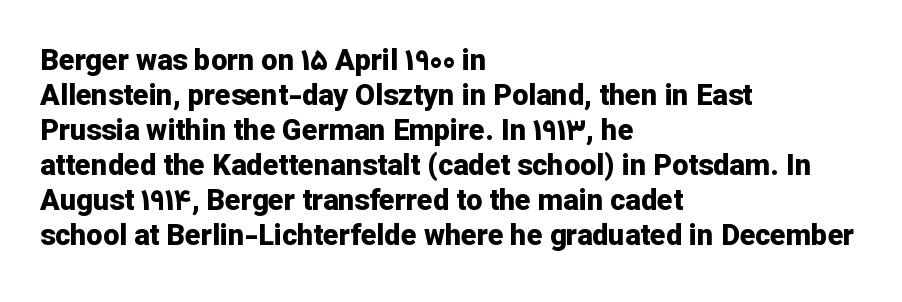
Q: Is the text bold? A: Yes.
Q: Is the text italic (slanted)? A: No, it is upright.
Q: Is the typeface a serif or a sans-serif typeface? A: Sans-serif.
Q: Is the text underlined? A: No.
Q: How is the paragraph aligned? A: Left-aligned.
Q: Is the spacing between letters normal or unusually wide? A: Normal.
Q: Width (condensed, normal, or wide)? A: Normal.
Q: Stroke contrast? A: Low.
Q: x-height? A: Medium.
Q: Monospaced? A: No.
